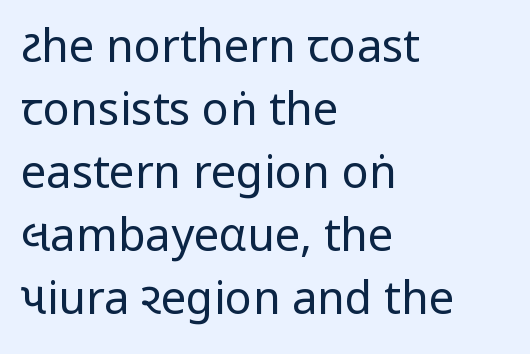
Q: Is the text bold? A: No.
Q: Is the text italic (slanted)? A: No, it is upright.
Q: Is the typeface a serif or a sans-serif typeface? A: Sans-serif.
Q: Is the text underlined? A: No.
Q: How is the paragraph aligned? A: Left-aligned.
Q: Is the spacing between letters normal or unusually wide? A: Normal.
Q: Is the spacing between lines tight, normal or loose? A: Normal.
Q: Width (condensed, normal, or wide)? A: Condensed.
Q: Stroke contrast? A: Low.
Q: x-height? A: Large.
Q: Monospaced? A: No.
